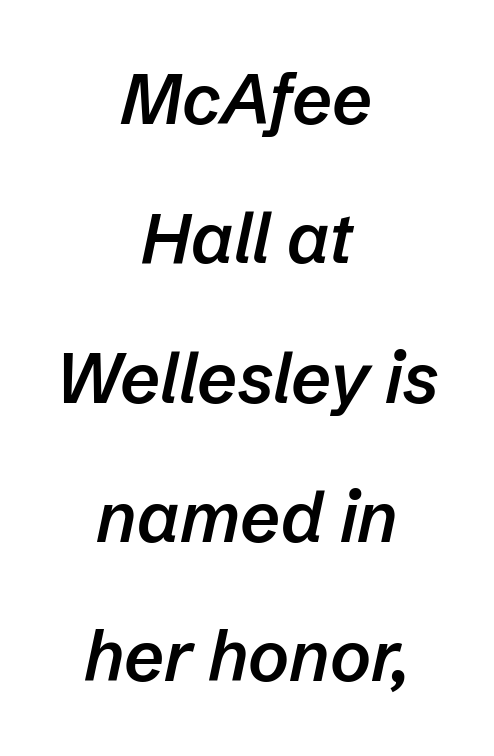
Q: Is the text bold? A: Semi-bold.
Q: Is the text italic (slanted)? A: Yes, it leans right by about 12 degrees.
Q: Is the text underlined? A: No.
Q: How is the paragraph aligned? A: Centered.
Q: Is the spacing between letters normal or unusually wide? A: Normal.
Q: Is the spacing between lines tight, normal or loose? A: Loose.
Q: Width (condensed, normal, or wide)? A: Normal.
Q: Stroke contrast? A: Low.
Q: x-height? A: Medium.
Q: Monospaced? A: No.
